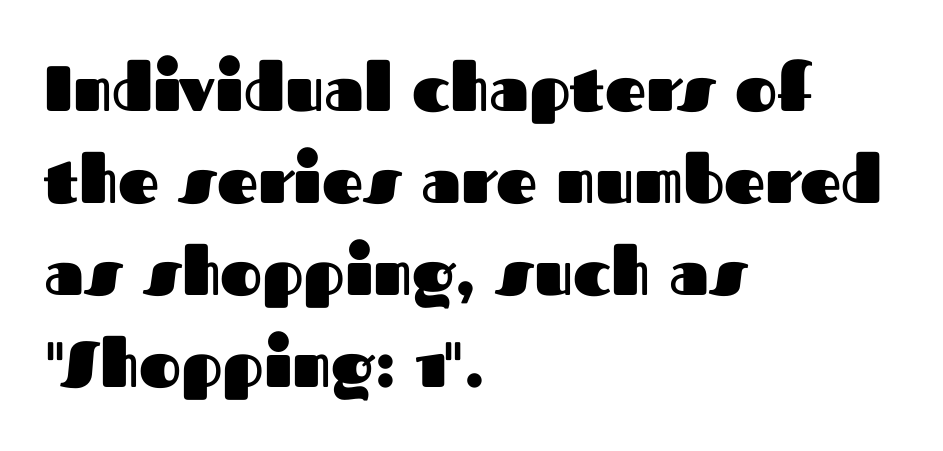
The image shows 64 px heavy sans-serif type, upright; set left-aligned, normal line spacing (1.44x), normal letter spacing, not underlined; medium stroke contrast and a medium x-height.
